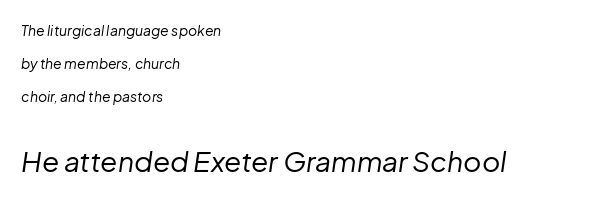
The second block has been scaled up relative to the first. Loosely led — the rows are spread out. The type is set solid horizontally, with unmodified tracking. Compared with ordinary roman type, these characters are visibly tilted. Heft: none added — not bold.
